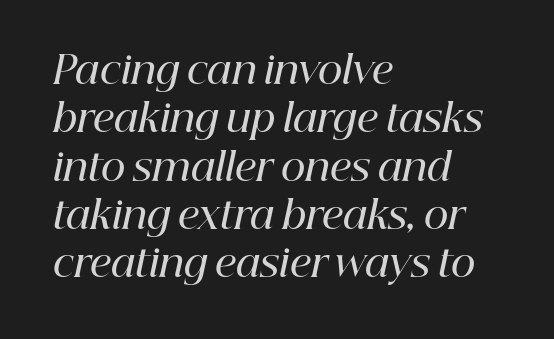
One-word summary of the alignment: left. Yep, that's italic — everything's leaning. The rendering uses a semibold face; strokes are thickened but not to full bold. Note the varied advance widths — an 'i' is clearly narrower than an 'm'.
